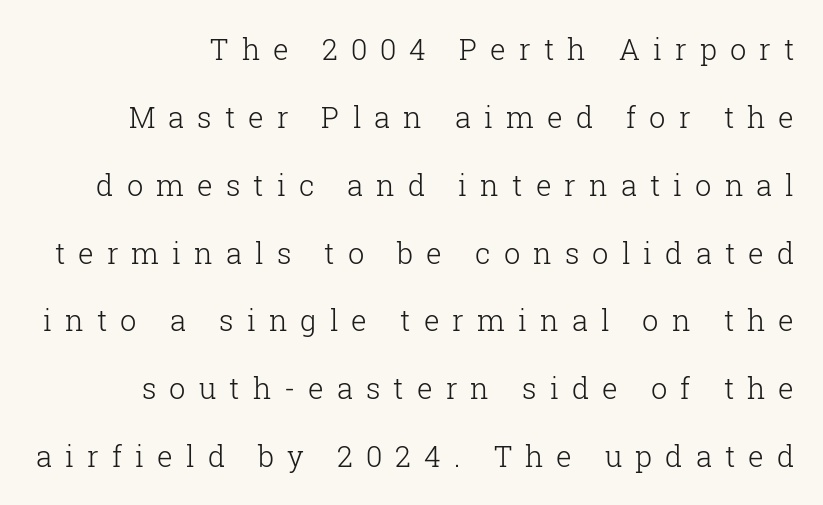
Q: Is the text bold? A: No.
Q: Is the text italic (slanted)? A: No, it is upright.
Q: Is the typeface a serif or a sans-serif typeface? A: Serif.
Q: Is the text underlined? A: No.
Q: Is the spacing between letters normal or unusually wide? A: Unusually wide.
Q: Is the spacing between lines tight, normal or loose? A: Loose.
Q: Width (condensed, normal, or wide)? A: Normal.
Q: Stroke contrast? A: Low.
Q: x-height? A: Medium.
Q: Monospaced? A: No.
